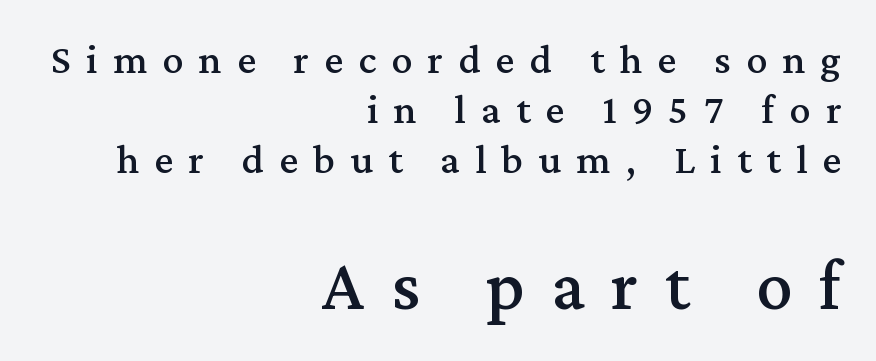
Q: Is the text italic (slanted)? A: No, it is upright.
Q: Is the typeface a serif or a sans-serif typeface? A: Serif.
Q: Is the text underlined? A: No.
Q: How is the paragraph aligned? A: Right-aligned.
Q: Is the spacing between letters normal or unusually wide? A: Unusually wide.
Q: Which block of text is set in a larger size, the first (top) or the second (bottom)? A: The second (bottom) one.
Q: Width (condensed, normal, or wide)? A: Normal.
Q: Stroke contrast? A: Medium.
Q: x-height? A: Medium.
Q: Monospaced? A: No.
